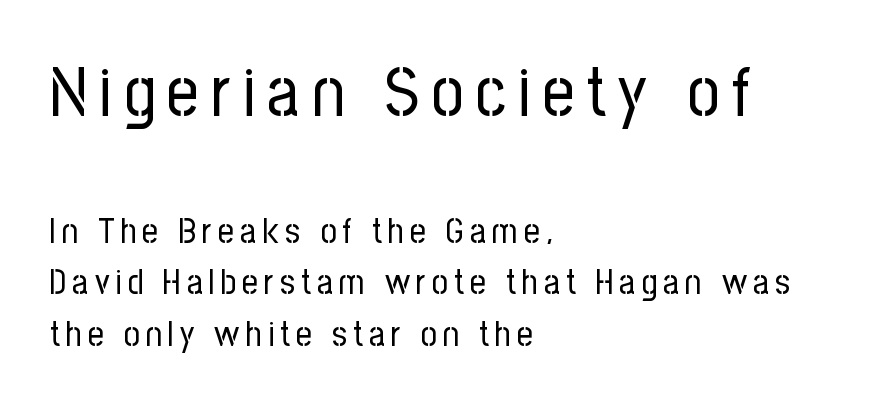
Only glyphs here, with clear space below each row. Quick note: interline space is typical. Ink coverage per letter is moderate at most. Two sizes are in play, and the larger belongs to the first block. The characters display no serif detailing; their extremities are plain.
